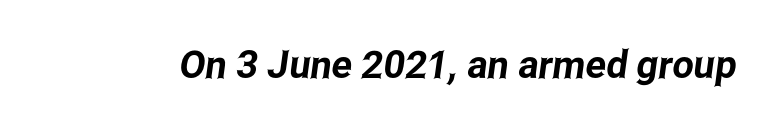
The image shows 38 px condensed sans-serif type; set normal letter spacing, not underlined; low stroke contrast and a medium x-height.
